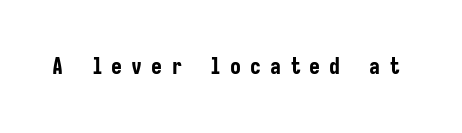
Unmarked baselines from the first word to the last. Does the weight exceed regular? Yes, all the way to bold. Vertical strokes here are truly vertical. Is the letter spacing exaggerated? Yes — the characters are pushed far apart.
